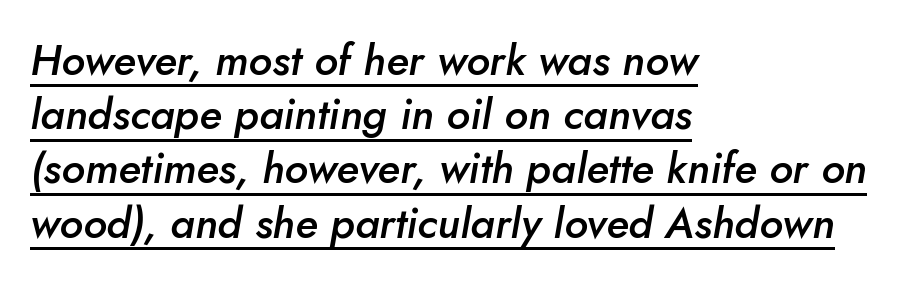
This sample carries an underscore along the baseline area. Normally led — the rows are evenly, conventionally spaced. How heavy is the stroke? Medium-heavy — a semibold, shy of bold. These lines are rendered in a variable-pitch font. Tall strokes in this sample are angled rather than plumb. What stands out about the letter spacing? Nothing — it is the standard amount.
